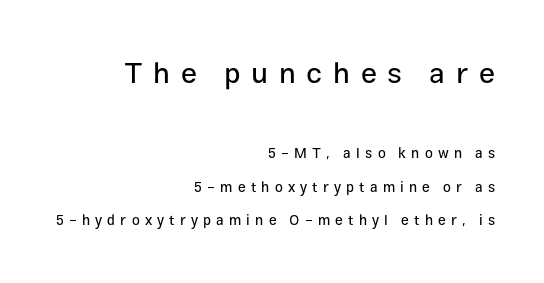
{"serif": "no", "italic": "no", "width": "normal", "stroke_contrast": "low", "x_height": "medium", "monospaced": "no", "underline": "no", "align": "right", "line_spacing": "loose", "line_spacing_ratio": 2.38, "letter_spacing": "wide", "letter_spacing_em": 0.37, "larger_block": "first", "size_ratio": 2.07, "glyph_px": 29}
